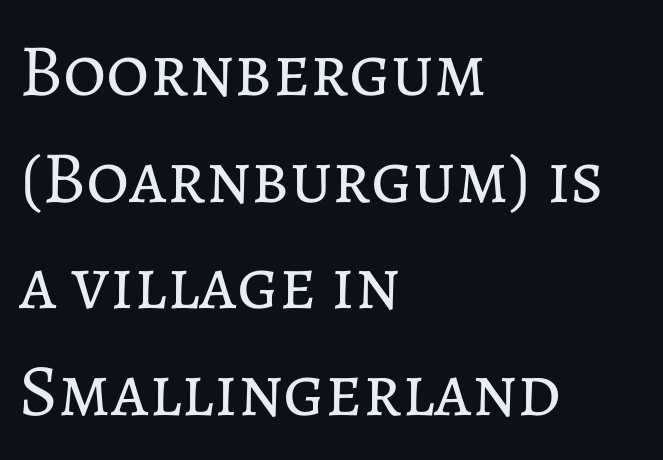
Glyph-to-glyph distance matches everyday printed text. This rendering uses left alignment, leaving the right contour irregular. The letters stand upright; this is a roman face. Is this a fixed-width face? No — the glyphs have proportional, varying widths.
